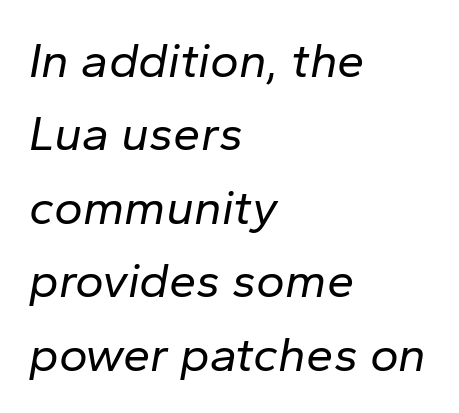
The image shows 49 px regular-weight type, italic (leaning right); set left-aligned, normal line spacing (1.5x), normal letter spacing, not underlined; low stroke contrast and a medium x-height.
